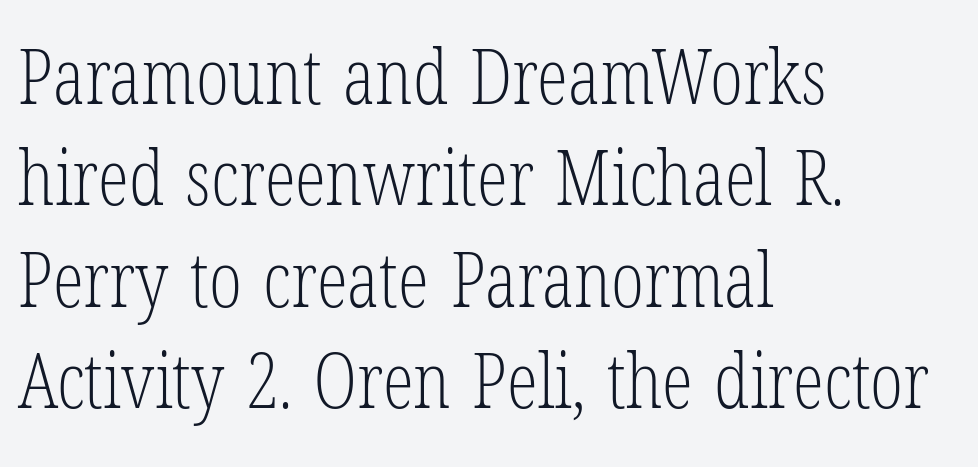
{"serif": "yes", "italic": "no", "bold": "no", "weight": "light", "width": "condensed", "stroke_contrast": "low", "x_height": "medium", "monospaced": "no", "underline": "no", "align": "left", "line_spacing": "normal", "line_spacing_ratio": 1.3, "letter_spacing": "normal", "letter_spacing_em": 0.0, "glyph_px": 78}
